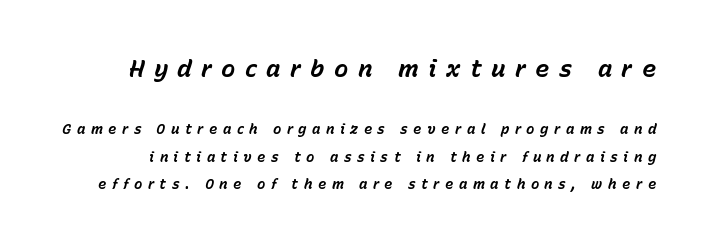
The rendering uses a large line-height, opening up the rows. Beneath every word, the page is bare. The passage shown has open, widely tracked lettering throughout. Posture: slanted.
